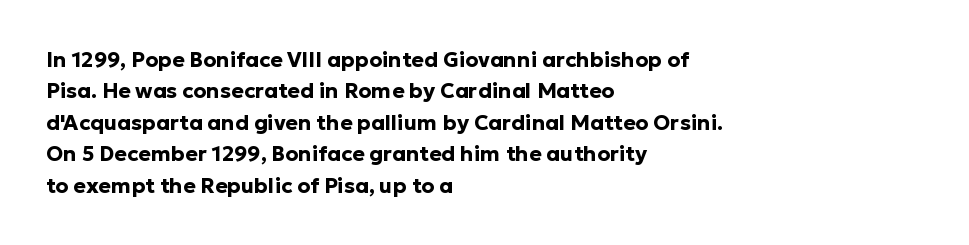
Set as a true bold cut, around the 700 mark. You can tell it's not italic because the verticals are truly vertical. Horizontally, the lines are justified to the leading edge only. Evenly set lines give the paragraph a standard silhouette. Just letters on the line, the space beneath them empty. Compared with typical body copy, the letter spacing here is the same.
